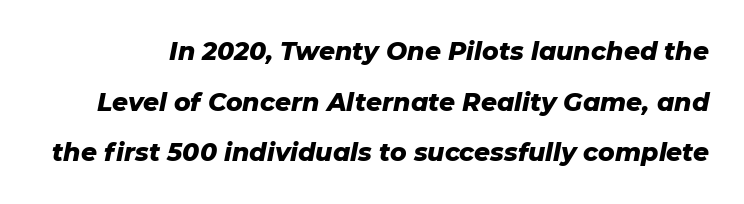
The image shows 25 px bold type, italic (leaning right); set loose line spacing (2.03x), normal letter spacing, not underlined.
